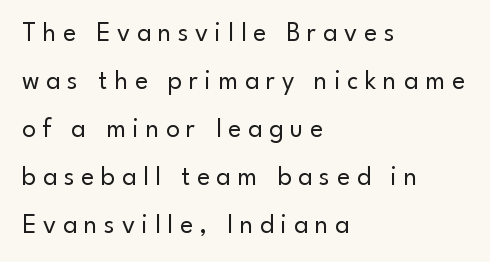
Q: Is the text bold? A: No.
Q: Is the text italic (slanted)? A: No, it is upright.
Q: Is the text underlined? A: No.
Q: How is the paragraph aligned? A: Left-aligned.
Q: Is the spacing between letters normal or unusually wide? A: Unusually wide.
